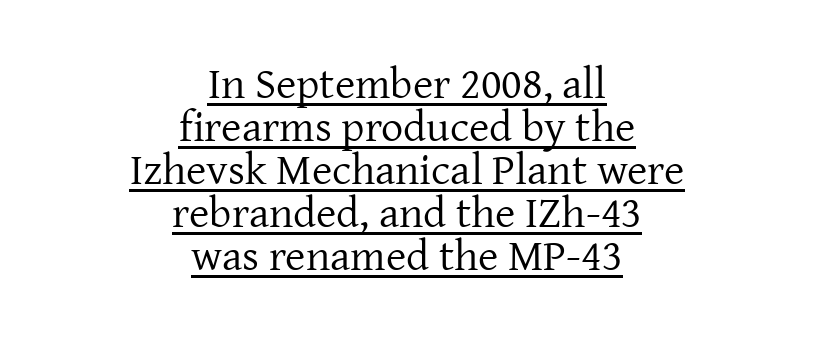
{"serif": "yes", "italic": "no", "bold": "no", "weight": "regular", "width": "normal", "stroke_contrast": "low", "x_height": "medium", "monospaced": "no", "underline": "yes", "align": "center", "line_spacing": "tight", "line_spacing_ratio": 0.98, "letter_spacing": "normal", "letter_spacing_em": 0.0, "glyph_px": 44}
